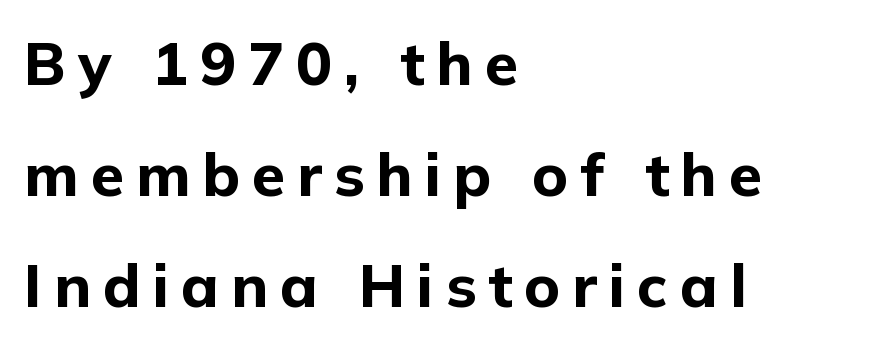
Q: Is the text bold? A: Yes.
Q: Is the text italic (slanted)? A: No, it is upright.
Q: Is the typeface a serif or a sans-serif typeface? A: Sans-serif.
Q: Is the text underlined? A: No.
Q: How is the paragraph aligned? A: Left-aligned.
Q: Is the spacing between letters normal or unusually wide? A: Unusually wide.
Q: Width (condensed, normal, or wide)? A: Normal.
Q: Stroke contrast? A: Low.
Q: x-height? A: Medium.
Q: Monospaced? A: No.
